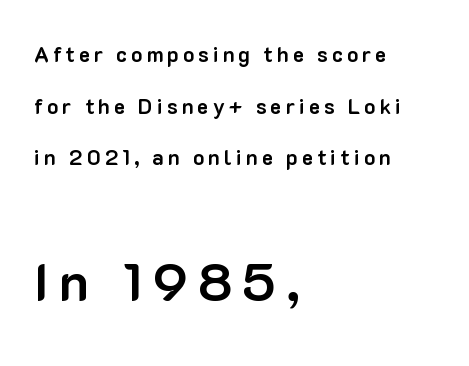
Is there any slant? The stems are plumb. Line starts are locked; line ends wander. The face used here is proportionally spaced, like ordinary book or web type. The later block is typeset at a bigger size than the earlier block. As a designer I'd log this as weight 700, bold.
